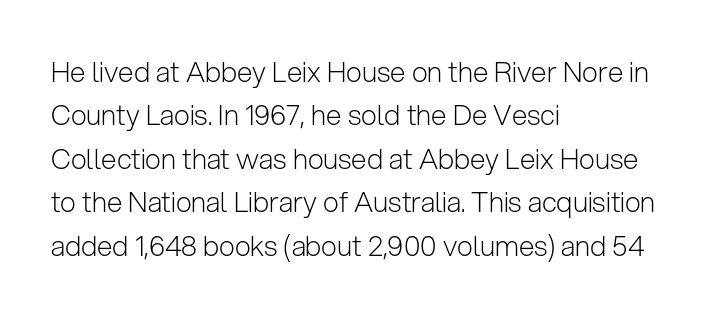
Students, observe: this is what conventionally led text looks like. These lines keep a tight, regular rhythm from letter to letter. The passage shown is typed in a proportional face where columns would drift. A clean baseline with only descenders dipping below it.
